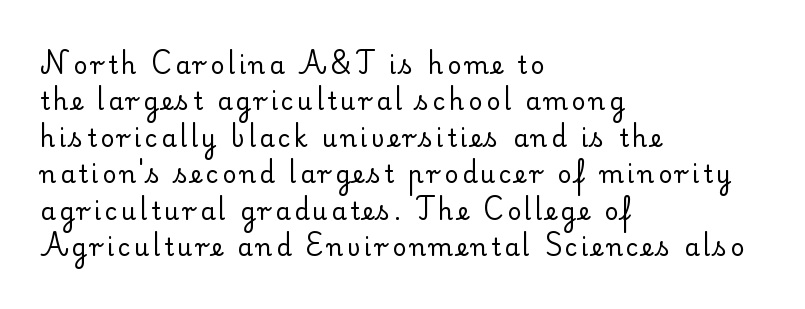
Q: Is the text bold? A: No.
Q: Is the text italic (slanted)? A: No, it is upright.
Q: Is the text underlined? A: No.
Q: How is the paragraph aligned? A: Left-aligned.
Q: Is the spacing between lines tight, normal or loose? A: Normal.
